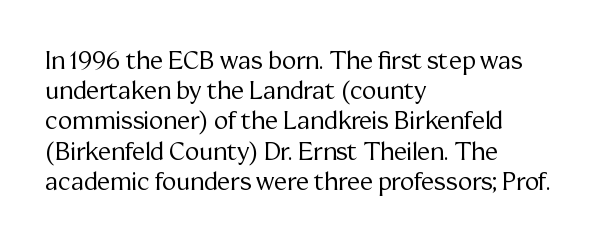
{"italic": "no", "bold": "no", "underline": "no", "align": "left", "line_spacing": "normal", "line_spacing_ratio": 1.26, "letter_spacing": "normal", "letter_spacing_em": 0.0, "glyph_px": 24}
